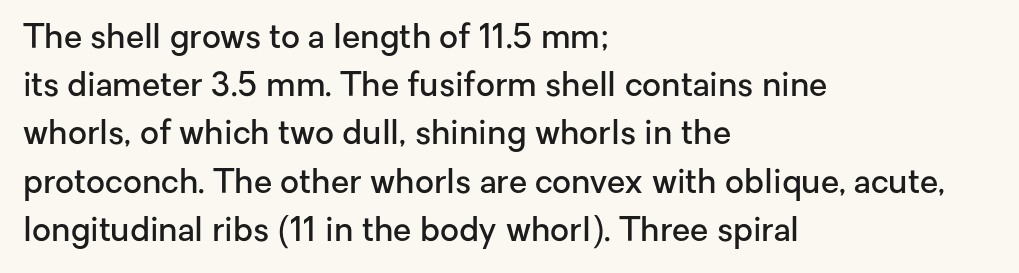
Posture: straight, roman, zero tilt. Bare-footed words on every line. Each new line begins a customary step beneath the previous one. No extra tracking has been applied to these lines. Every letter is mildly thick-stroked: semibold rather than bold. Is this a sans? Yes — the strokes have no serifs.
